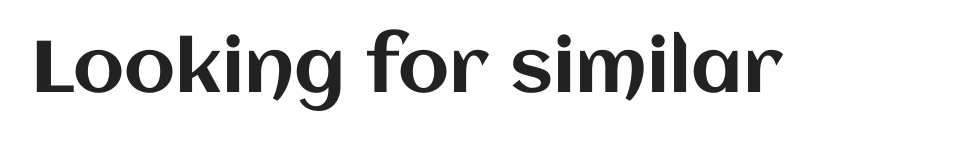
Q: Is the text italic (slanted)? A: No, it is upright.
Q: Is the text underlined? A: No.
Q: Is the spacing between letters normal or unusually wide? A: Normal.
Q: Width (condensed, normal, or wide)? A: Normal.
Q: Stroke contrast? A: Medium.
Q: x-height? A: Large.
Q: Monospaced? A: No.
